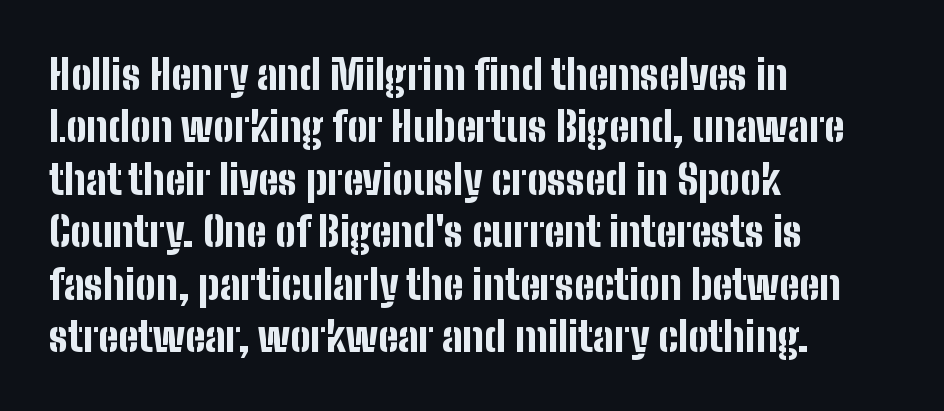
{"serif": "no", "italic": "no", "bold": "yes", "weight": "bold", "width": "condensed", "stroke_contrast": "low", "x_height": "medium", "monospaced": "no", "underline": "no", "align": "left", "line_spacing": "normal", "line_spacing_ratio": 1.28, "letter_spacing": "normal", "letter_spacing_em": 0.0, "glyph_px": 41}
